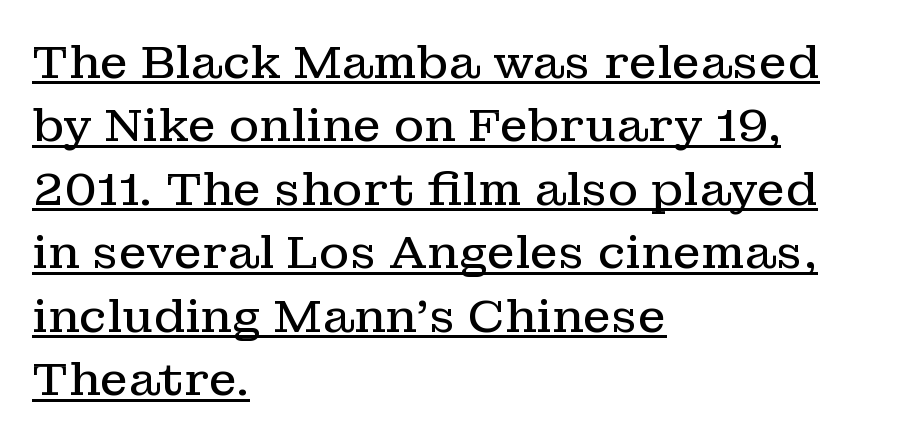
Q: Is the text bold? A: No.
Q: Is the text italic (slanted)? A: No, it is upright.
Q: Is the typeface a serif or a sans-serif typeface? A: Serif.
Q: Is the text underlined? A: Yes.
Q: How is the paragraph aligned? A: Left-aligned.
Q: Is the spacing between letters normal or unusually wide? A: Normal.
Q: Is the spacing between lines tight, normal or loose? A: Normal.
Q: Width (condensed, normal, or wide)? A: Normal.
Q: Stroke contrast? A: Low.
Q: x-height? A: Medium.
Q: Monospaced? A: No.
